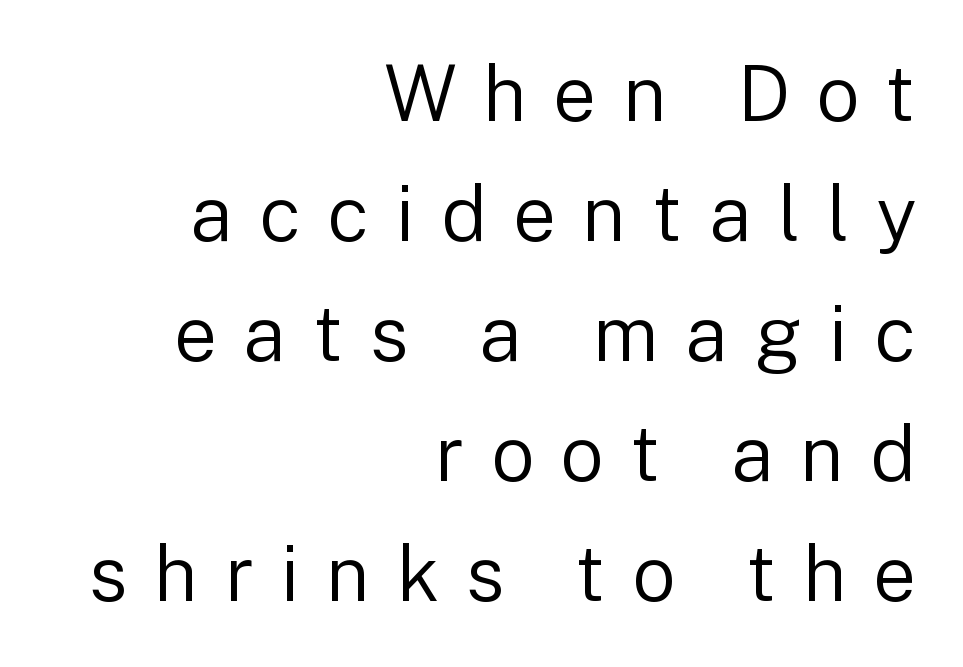
{"serif": "no", "italic": "no", "bold": "no", "weight": "regular", "width": "normal", "stroke_contrast": "low", "x_height": "medium", "monospaced": "no", "underline": "no", "align": "right", "line_spacing": "normal", "line_spacing_ratio": 1.56, "letter_spacing": "wide", "letter_spacing_em": 0.34, "glyph_px": 77}
